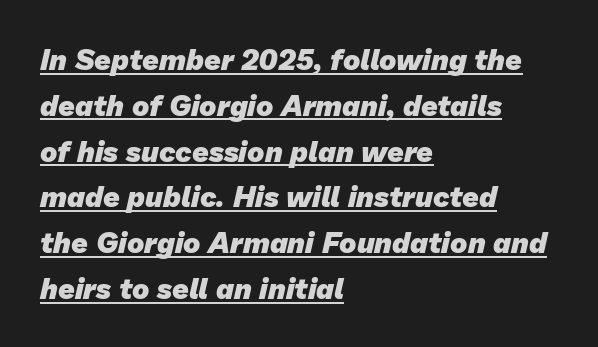
{"serif": "no", "bold": "yes", "weight": "heavy", "width": "normal", "stroke_contrast": "low", "x_height": "medium", "monospaced": "no", "underline": "yes", "align": "left", "line_spacing": "normal", "line_spacing_ratio": 1.58, "letter_spacing": "normal", "letter_spacing_em": 0.0, "glyph_px": 29}
